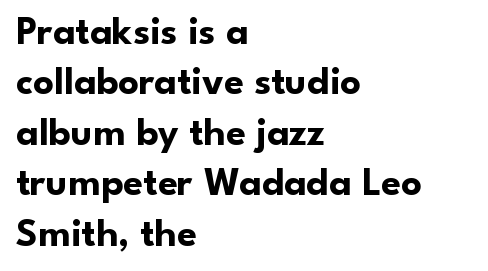
Q: Is the text bold? A: Yes.
Q: Is the text italic (slanted)? A: No, it is upright.
Q: Is the typeface a serif or a sans-serif typeface? A: Sans-serif.
Q: Is the text underlined? A: No.
Q: How is the paragraph aligned? A: Left-aligned.
Q: Is the spacing between letters normal or unusually wide? A: Normal.
Q: Is the spacing between lines tight, normal or loose? A: Normal.
Q: Width (condensed, normal, or wide)? A: Normal.
Q: Stroke contrast? A: Low.
Q: x-height? A: Small.
Q: Monospaced? A: No.
